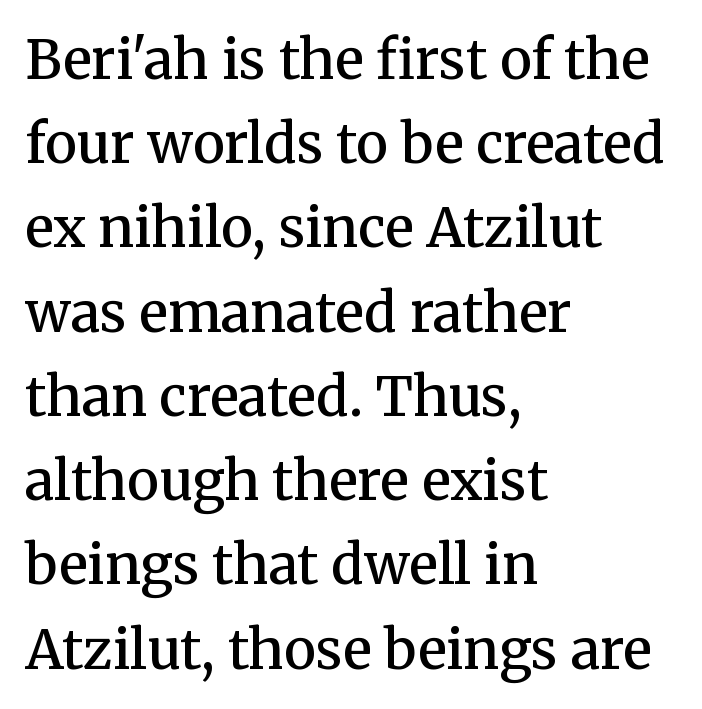
The image shows 54 px semibold serif type, upright; set left-aligned, normal line spacing (1.56x), normal letter spacing, not underlined; medium stroke contrast and a medium x-height.
